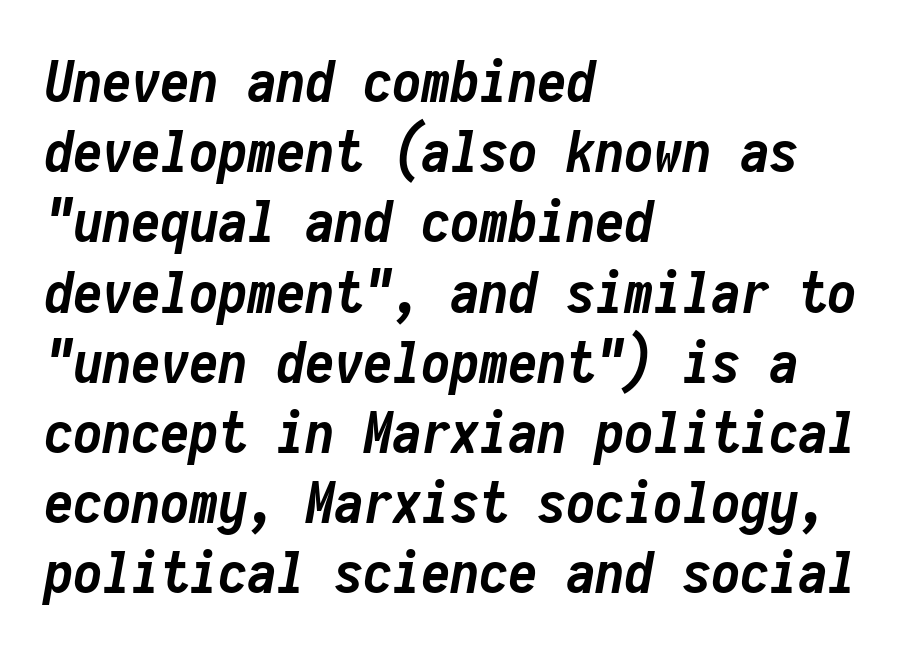
The image shows 58 px semibold, condensed type, italic (leaning right), monospaced; set left-aligned, line spacing 1.21x, normal letter spacing, not underlined; low stroke contrast and a medium x-height.
